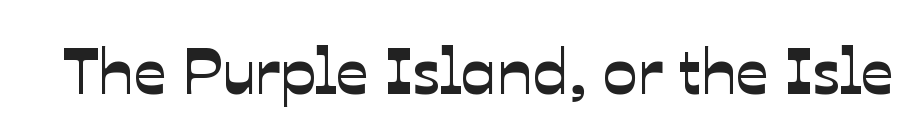
A sans-serif font was chosen for this passage. Students, note that the glyphs here touch the page at normal intervals. Honestly, there is no underline to notice here at all. A typesetter would call this proportional, since set widths differ per character.
